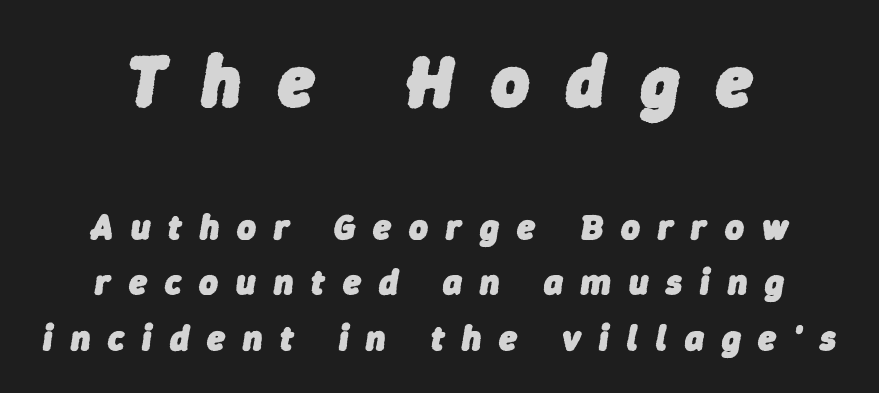
Q: Is the text bold? A: Yes.
Q: Is the text italic (slanted)? A: Yes, it leans right by about 9 degrees.
Q: Is the text underlined? A: No.
Q: How is the paragraph aligned? A: Centered.
Q: Is the spacing between letters normal or unusually wide? A: Unusually wide.
Q: Is the spacing between lines tight, normal or loose? A: Normal.
Q: Which block of text is set in a larger size, the first (top) or the second (bottom)? A: The first (top) one.
Q: Width (condensed, normal, or wide)? A: Normal.
Q: Stroke contrast? A: Low.
Q: x-height? A: Medium.
Q: Monospaced? A: No.
